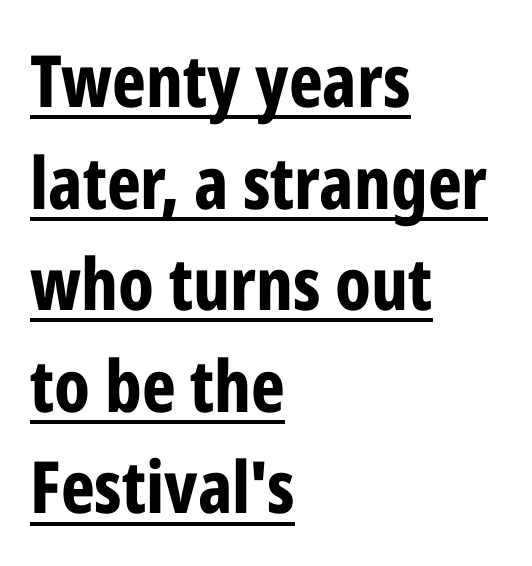
The image shows 72 px bold, condensed sans-serif type, upright; set left-aligned, normal line spacing (1.41x), normal letter spacing, underlined; low stroke contrast and a medium x-height.
